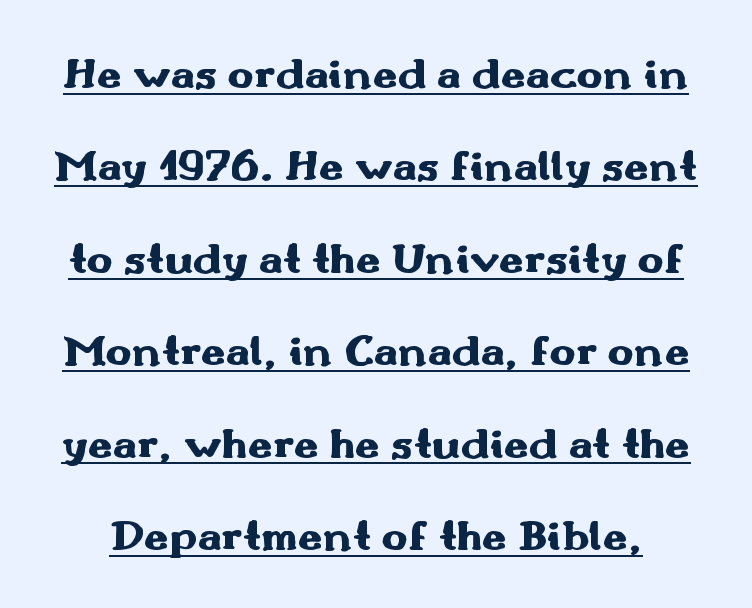
Q: Is the text bold? A: Yes.
Q: Is the text italic (slanted)? A: No, it is upright.
Q: Is the typeface a serif or a sans-serif typeface? A: Sans-serif.
Q: Is the text underlined? A: Yes.
Q: Is the spacing between letters normal or unusually wide? A: Normal.
Q: Is the spacing between lines tight, normal or loose? A: Loose.
Q: Width (condensed, normal, or wide)? A: Wide.
Q: Stroke contrast? A: Medium.
Q: x-height? A: Small.
Q: Monospaced? A: No.
